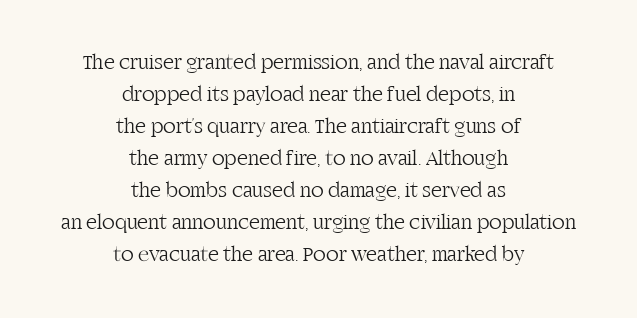
A light-to-regular cut is what we see here. The vertical gap from one line to the next is medium. Standard letterfit; no display-style spreading of the glyphs. Short and long lines alike share a common midpoint. Posture: upright roman.
